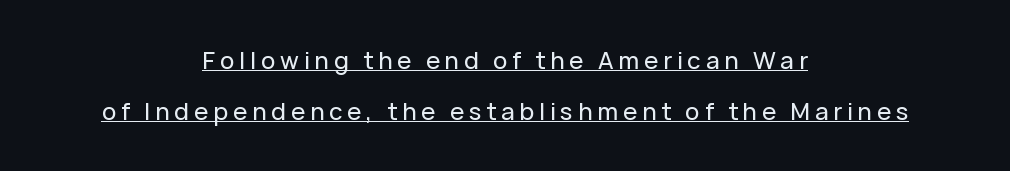
{"italic": "no", "underline": "yes", "align": "center", "line_spacing": "loose", "line_spacing_ratio": 2.12, "letter_spacing": "wide", "letter_spacing_em": 0.2, "glyph_px": 24}
